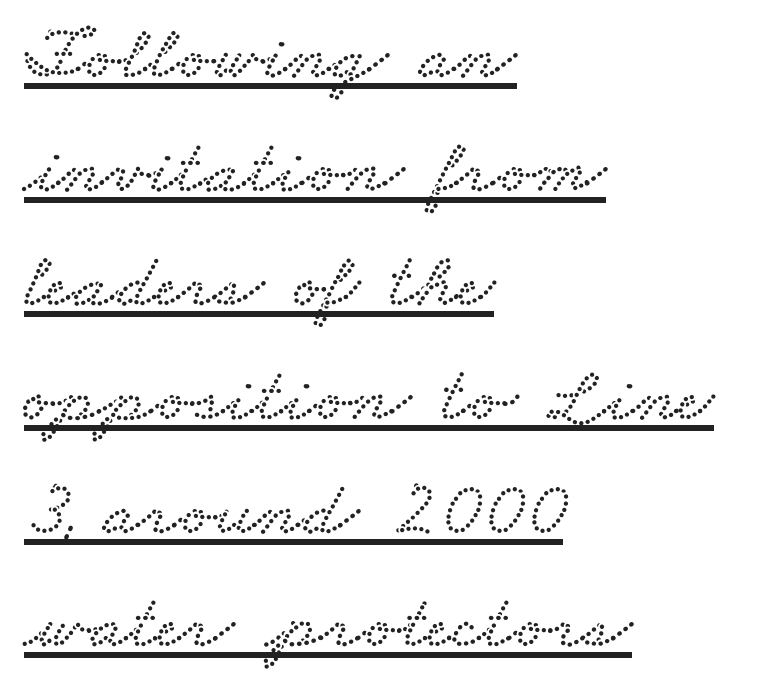
Tracking value appears to be zero — textbook default spacing. Reading down the block, your eye returns to a fixed left position each line. Compared with typical paragraphs, the rows here are spaced about the same. A typesetter would call this proportional, since set widths differ per character. The glyphs are accompanied by a horizontal stroke just below them.
